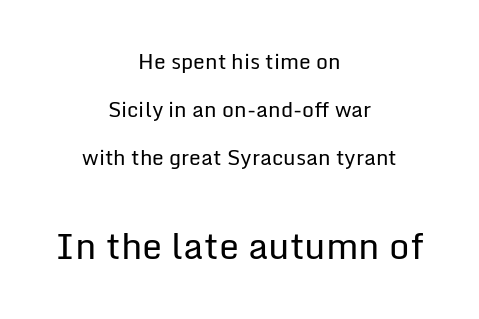
Weight class: somewhere from thin through regular. Note the varied advance widths — an 'i' is clearly narrower than an 'm'. Note: smaller setting up top, larger setting below. Italic? Not at all — the glyphs are vertical. The characters display no serif detailing; their extremities are plain.
